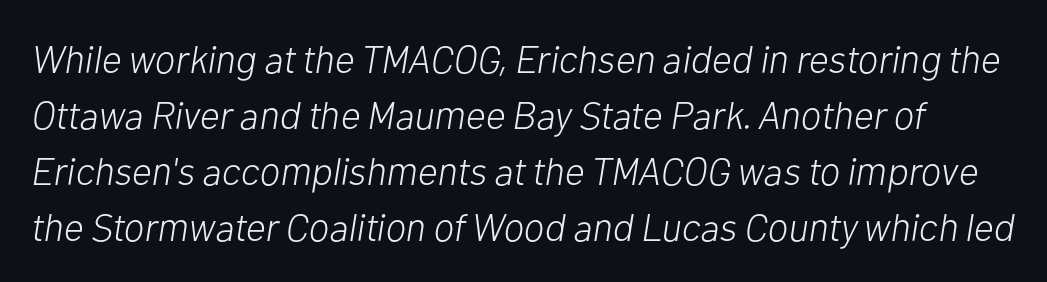
The image shows 39 px light type, italic (leaning right); set normal line spacing (1.44x), normal letter spacing, not underlined; low stroke contrast and a medium x-height.
